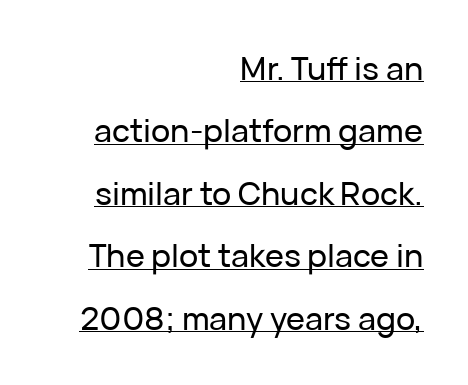
The image shows 32 px sans-serif type, upright; set right-aligned, loose line spacing (1.95x), normal letter spacing, underlined; low stroke contrast and a medium x-height.
